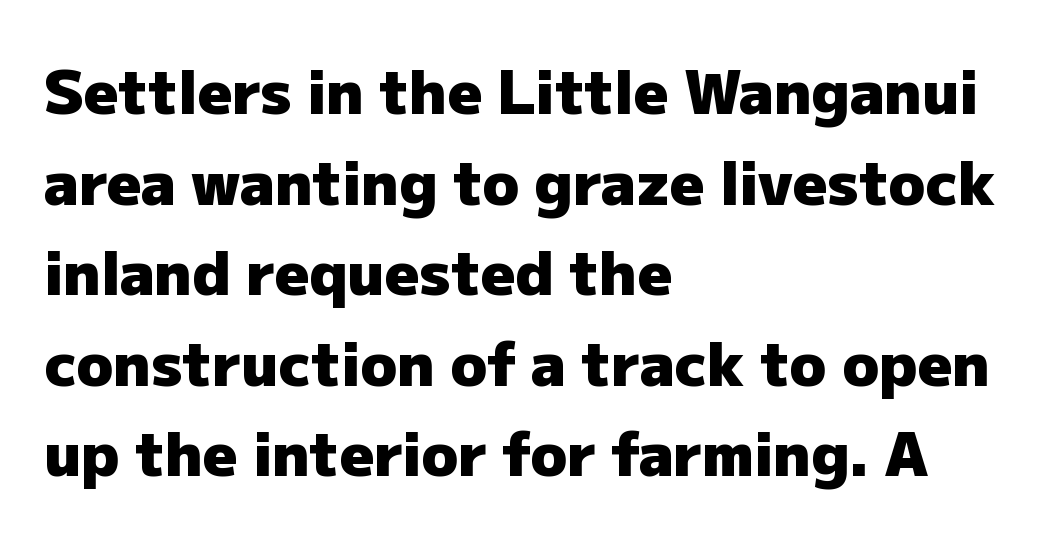
A typesetter would call this leading conventional body-copy spacing. Nothing sits at the stroke ends, so this counts as sans-serif. Is the letter spacing exaggerated? No — it looks like the ordinary default. Posture: vertical. Short and long lines alike share a common starting point at left. Strong, thick strokes mark this as bold type.
